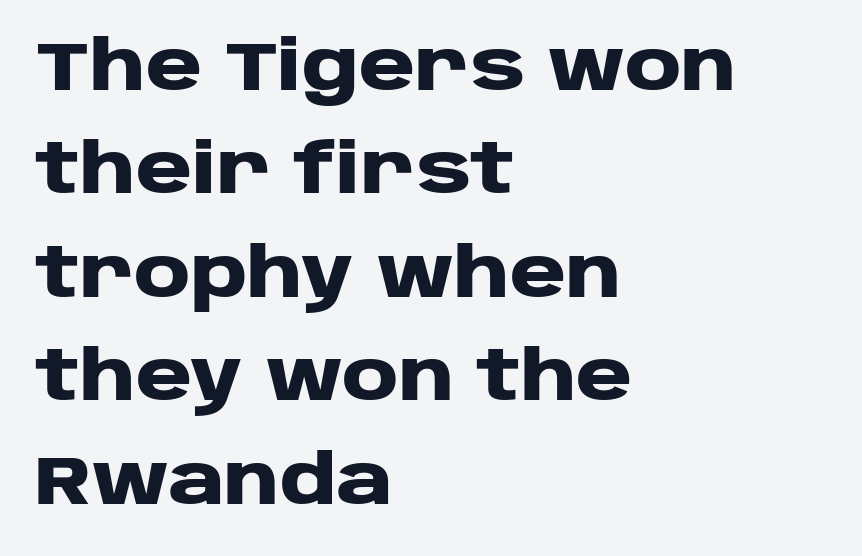
Caption: multi-line text, flush left, ragged right. This rendering employs a face without finishing strokes, i.e., a sans-serif. Pretty heavy lettering here — definitely bold. Honestly, the row spacing looks completely unremarkable. Descender tails drop into unmarked territory.
